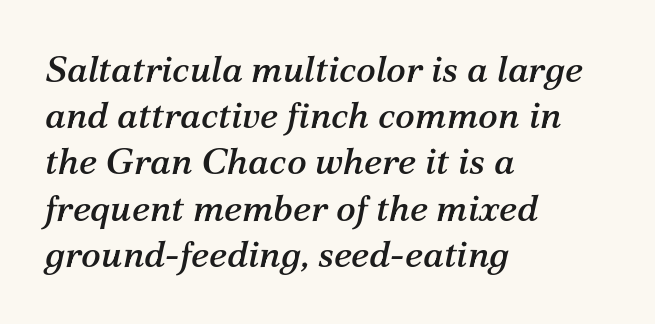
Q: Is the text italic (slanted)? A: Yes, it leans right by about 12 degrees.
Q: Is the typeface a serif or a sans-serif typeface? A: Serif.
Q: Is the text underlined? A: No.
Q: How is the paragraph aligned? A: Left-aligned.
Q: Is the spacing between letters normal or unusually wide? A: Normal.
Q: Is the spacing between lines tight, normal or loose? A: Normal.
Q: Width (condensed, normal, or wide)? A: Normal.
Q: Stroke contrast? A: Medium.
Q: x-height? A: Medium.
Q: Monospaced? A: No.
